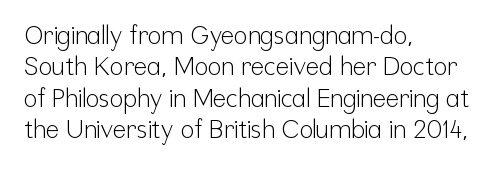
No letter is thick-stroked: the sample isn't bold. This is roman type, the default non-slanted kind. One glance says typical: line gaps are just what's usual. Plain, unruled lines of type. This sample is left-justified, so line endings fall wherever the words run out.
